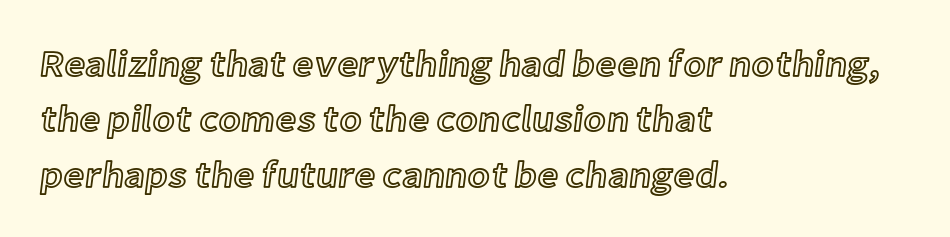
The image shows 37 px text type; set left-aligned, normal line spacing (1.5x), normal letter spacing, not underlined; a medium x-height.
